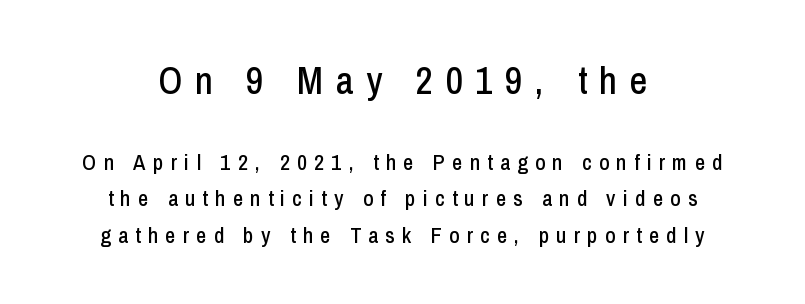
The upper block of text is set noticeably larger than the block beneath it. Rows of type keep a routine distance in the vertical direction. Grotesque or geometric, the face here clearly has no serifs. These lines are centered, leaving both edges ragged.
